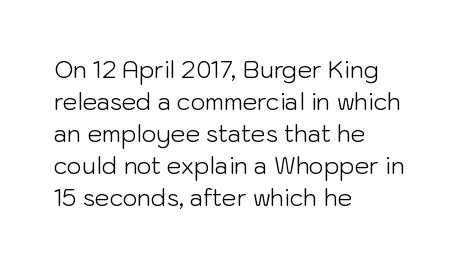
Q: Is the text bold? A: No.
Q: Is the text italic (slanted)? A: No, it is upright.
Q: Is the text underlined? A: No.
Q: How is the paragraph aligned? A: Left-aligned.
Q: Is the spacing between letters normal or unusually wide? A: Normal.
Q: Is the spacing between lines tight, normal or loose? A: Normal.
